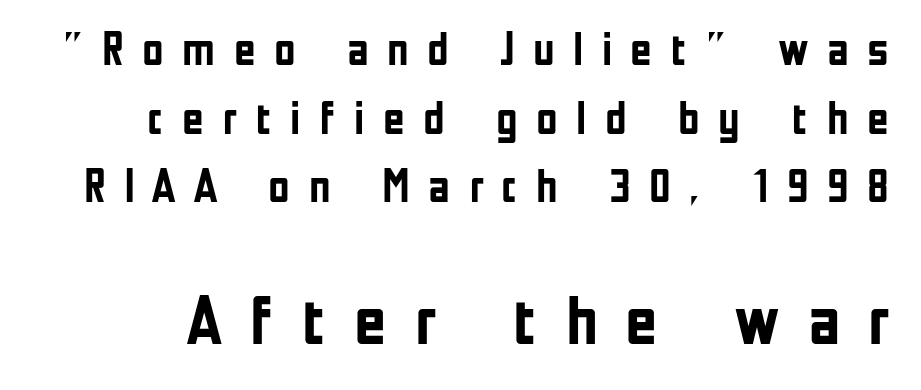
Q: Is the text bold? A: Yes.
Q: Is the text italic (slanted)? A: No, it is upright.
Q: Is the typeface a serif or a sans-serif typeface? A: Sans-serif.
Q: Is the text underlined? A: No.
Q: Is the spacing between letters normal or unusually wide? A: Unusually wide.
Q: Is the spacing between lines tight, normal or loose? A: Normal.
Q: Which block of text is set in a larger size, the first (top) or the second (bottom)? A: The second (bottom) one.
Q: Width (condensed, normal, or wide)? A: Condensed.
Q: Stroke contrast? A: Low.
Q: x-height? A: Medium.
Q: Monospaced? A: No.
